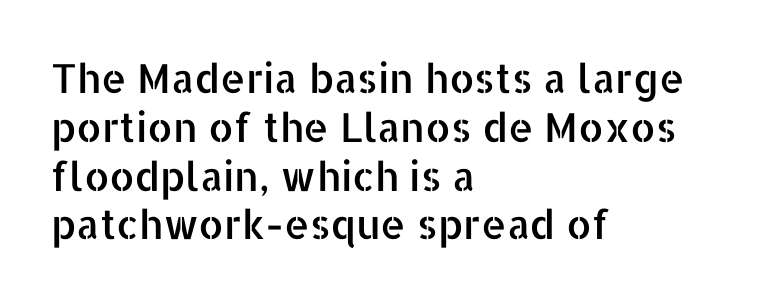
The image shows 40 px sans-serif type, upright; set left-aligned, line spacing 1.22x, normal letter spacing, not underlined; low stroke contrast and a medium x-height.
